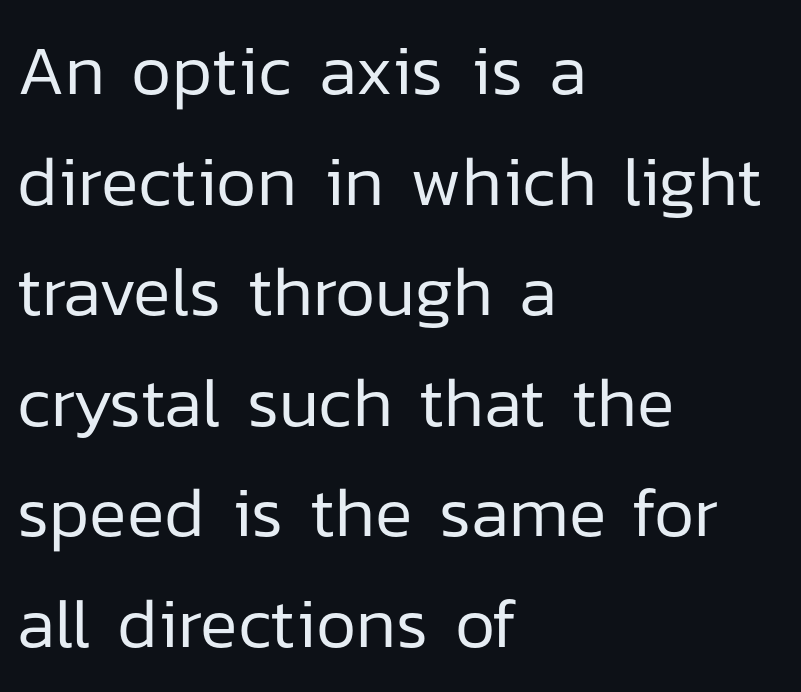
Q: Is the text bold? A: No.
Q: Is the text italic (slanted)? A: No, it is upright.
Q: Is the typeface a serif or a sans-serif typeface? A: Sans-serif.
Q: Is the text underlined? A: No.
Q: How is the paragraph aligned? A: Left-aligned.
Q: Is the spacing between letters normal or unusually wide? A: Normal.
Q: Is the spacing between lines tight, normal or loose? A: Normal.
Q: Width (condensed, normal, or wide)? A: Normal.
Q: Stroke contrast? A: Low.
Q: x-height? A: Medium.
Q: Monospaced? A: No.
